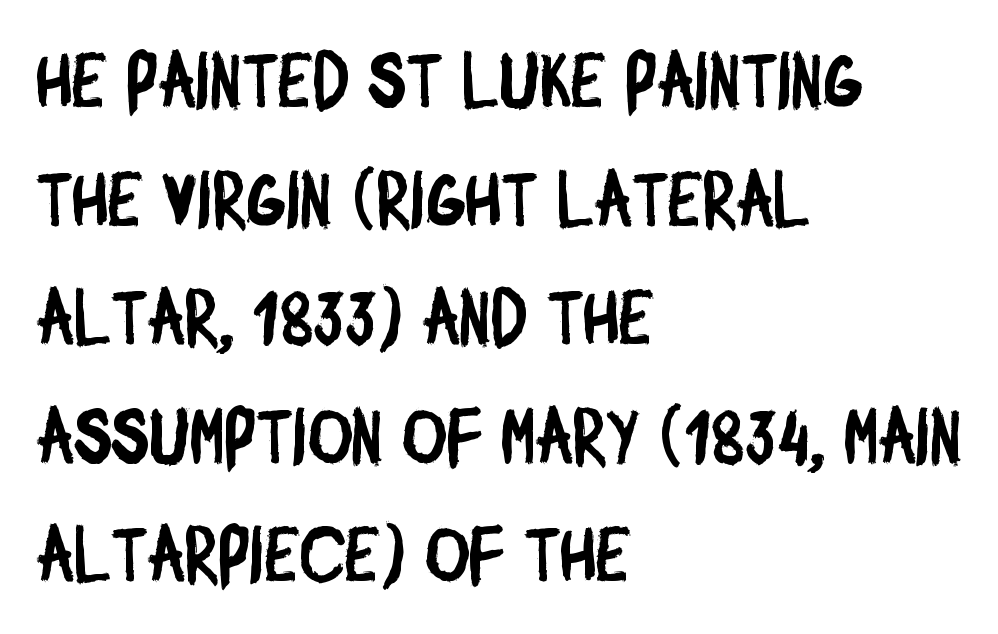
The image shows 76 px condensed sans-serif type; set left-aligned, normal line spacing (1.56x), normal letter spacing, not underlined; low stroke contrast and a large x-height.
